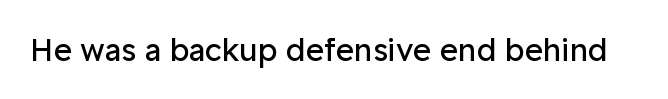
Q: Is the text bold? A: No.
Q: Is the text italic (slanted)? A: No, it is upright.
Q: Is the typeface a serif or a sans-serif typeface? A: Sans-serif.
Q: Is the text underlined? A: No.
Q: Is the spacing between letters normal or unusually wide? A: Normal.
Q: Width (condensed, normal, or wide)? A: Normal.
Q: Stroke contrast? A: Low.
Q: x-height? A: Medium.
Q: Monospaced? A: No.
